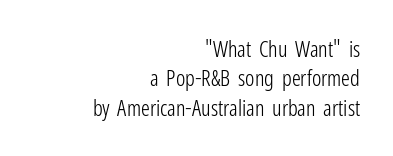
The image shows 22 px text type, upright; set right-aligned, normal line spacing (1.34x), normal letter spacing, not underlined.
